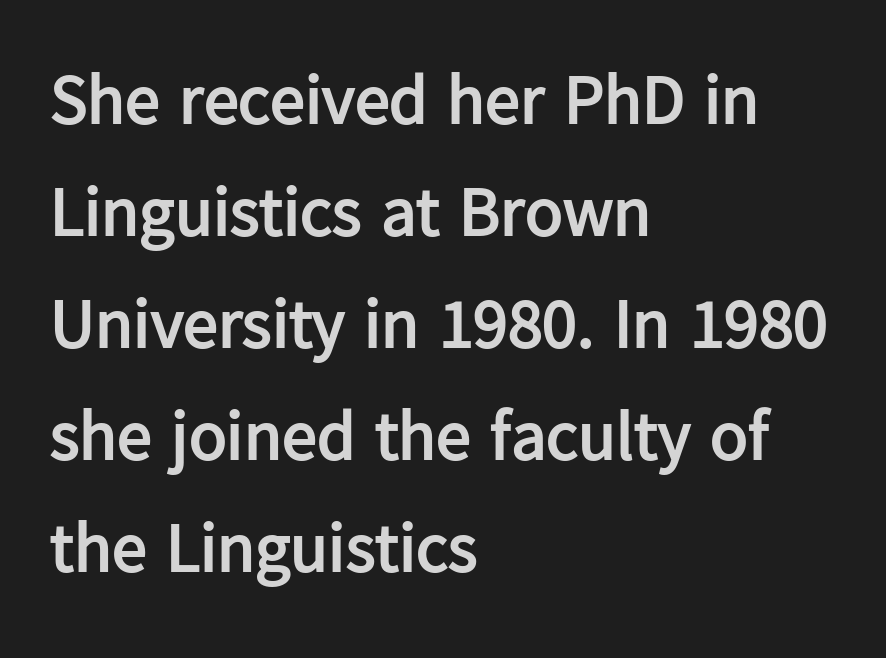
This is sans-serif lettering, the kind often seen on screens and signage. Unlike italic type, these characters show no tilt at all. Reading down the block, your eye returns to a fixed left position each line. The space beneath each line is pristine and unruled.
